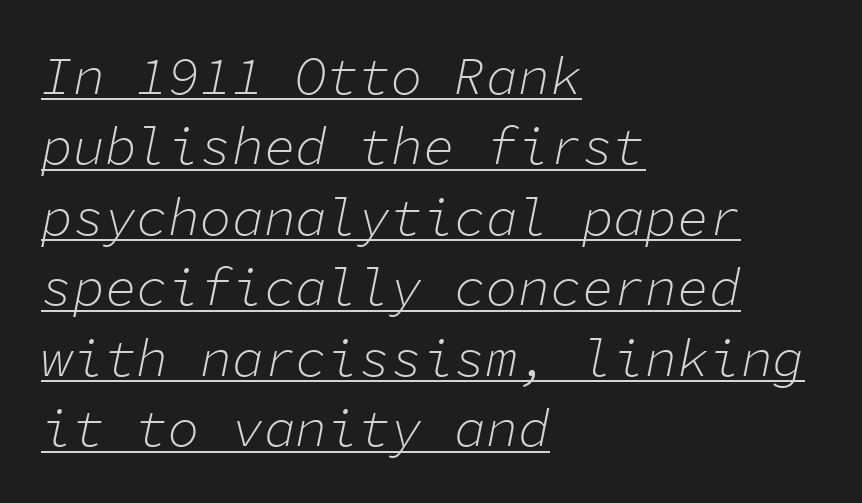
The image shows 53 px light type, italic (leaning right), monospaced; set left-aligned, normal line spacing (1.33x), normal letter spacing, underlined; low stroke contrast and a medium x-height.
